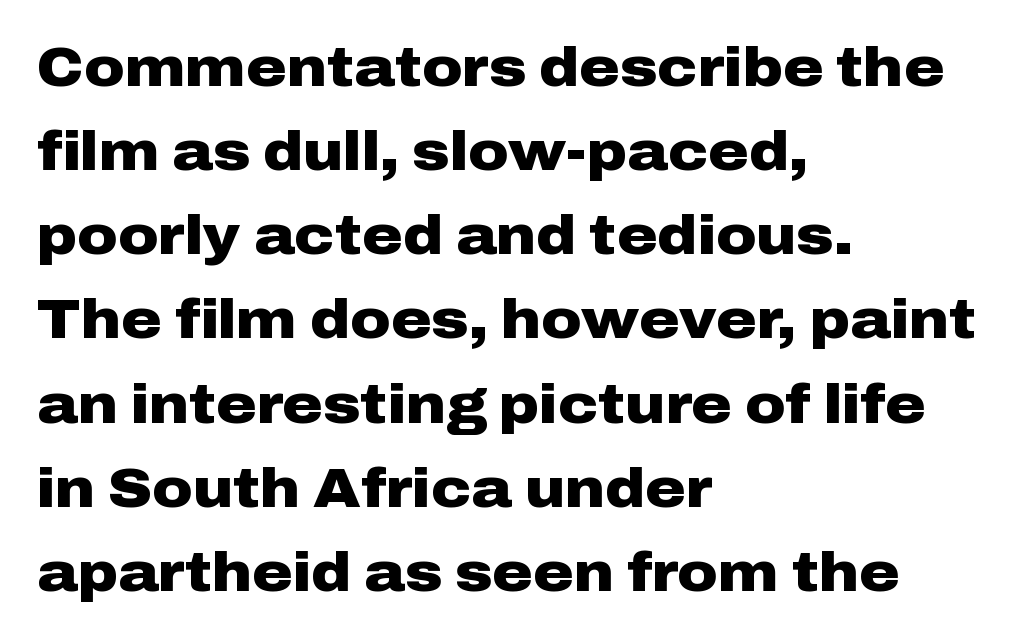
The image shows 55 px heavy, wide sans-serif type, upright; set left-aligned, normal line spacing (1.53x), normal letter spacing, not underlined; low stroke contrast and a medium x-height.
